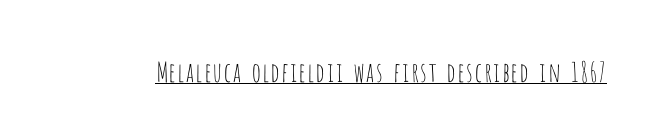
Q: Is the text bold? A: No.
Q: Is the text italic (slanted)? A: No, it is upright.
Q: Is the text underlined? A: Yes.
Q: Is the spacing between letters normal or unusually wide? A: Normal.
